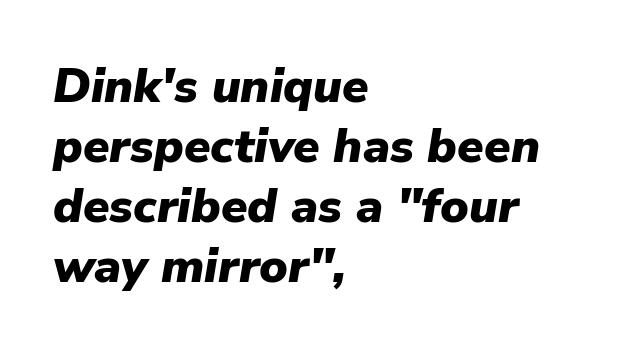
{"italic": "yes", "lean": "right", "slant_degrees": 9, "bold": "yes", "weight": "heavy", "width": "normal", "stroke_contrast": "low", "x_height": "medium", "monospaced": "no", "underline": "no", "align": "left", "line_spacing": "normal", "line_spacing_ratio": 1.25, "letter_spacing": "normal", "letter_spacing_em": 0.0, "glyph_px": 48}
